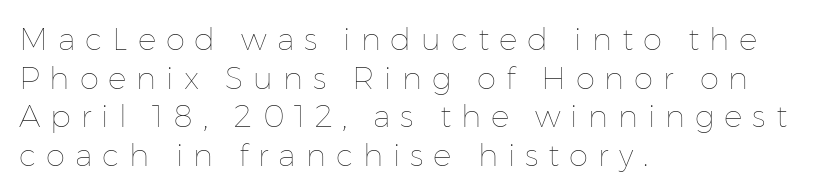
{"italic": "no", "bold": "no", "weight": "thin", "width": "normal", "stroke_contrast": "low", "x_height": "medium", "monospaced": "no", "underline": "no", "align": "left", "line_spacing": "normal", "line_spacing_ratio": 1.25, "letter_spacing": "wide", "letter_spacing_em": 0.32, "glyph_px": 31}
